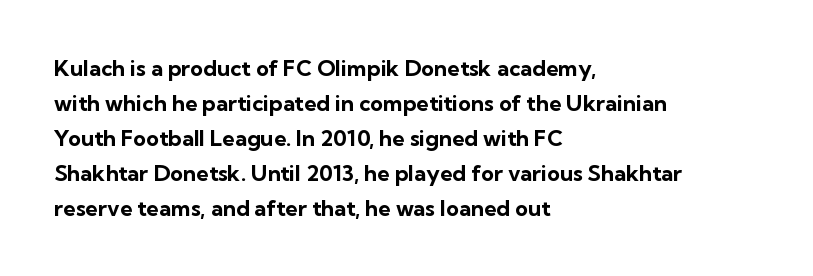
Q: Is the text bold? A: Yes.
Q: Is the text italic (slanted)? A: No, it is upright.
Q: Is the text underlined? A: No.
Q: How is the paragraph aligned? A: Left-aligned.
Q: Is the spacing between letters normal or unusually wide? A: Normal.
Q: Is the spacing between lines tight, normal or loose? A: Normal.
